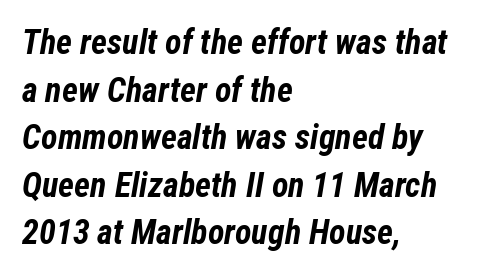
{"italic": "yes", "lean": "right", "slant_degrees": 12, "bold": "yes", "weight": "bold", "width": "condensed", "stroke_contrast": "low", "x_height": "medium", "monospaced": "no", "underline": "no", "align": "left", "line_spacing": "normal", "line_spacing_ratio": 1.4, "letter_spacing": "normal", "letter_spacing_em": 0.0, "glyph_px": 34}
